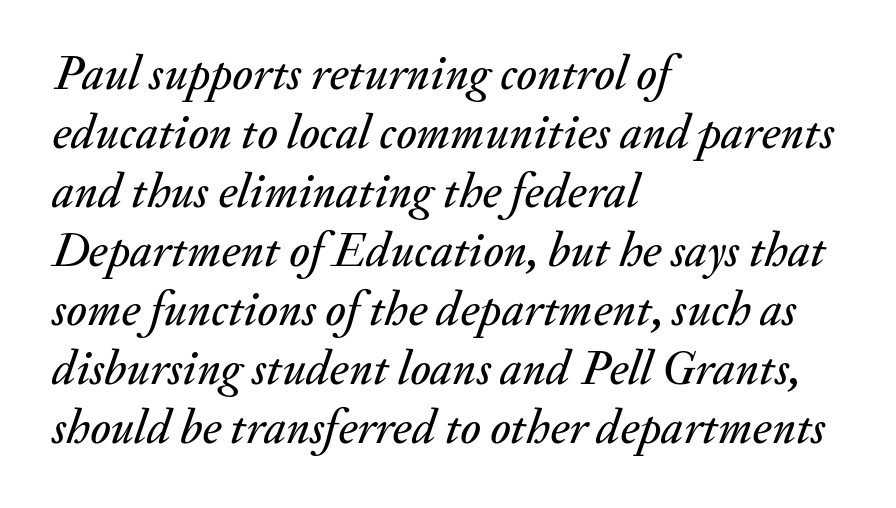
{"italic": "yes", "lean": "right", "slant_degrees": 20, "width": "normal", "stroke_contrast": "medium", "x_height": "small", "monospaced": "no", "underline": "no", "align": "left", "line_spacing_ratio": 1.23, "letter_spacing": "normal", "letter_spacing_em": 0.0, "glyph_px": 48}
